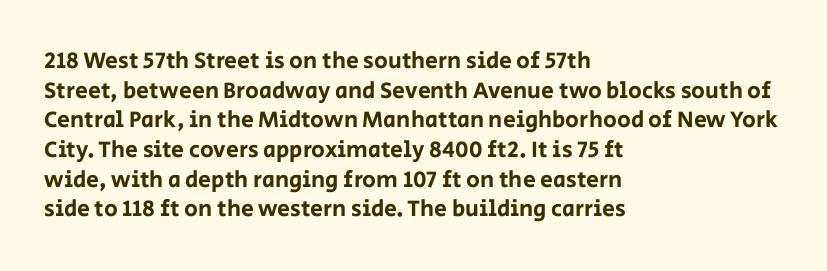
Q: Is the text italic (slanted)? A: No, it is upright.
Q: Is the text underlined? A: No.
Q: How is the paragraph aligned? A: Left-aligned.
Q: Is the spacing between letters normal or unusually wide? A: Normal.
Q: Is the spacing between lines tight, normal or loose? A: Normal.
